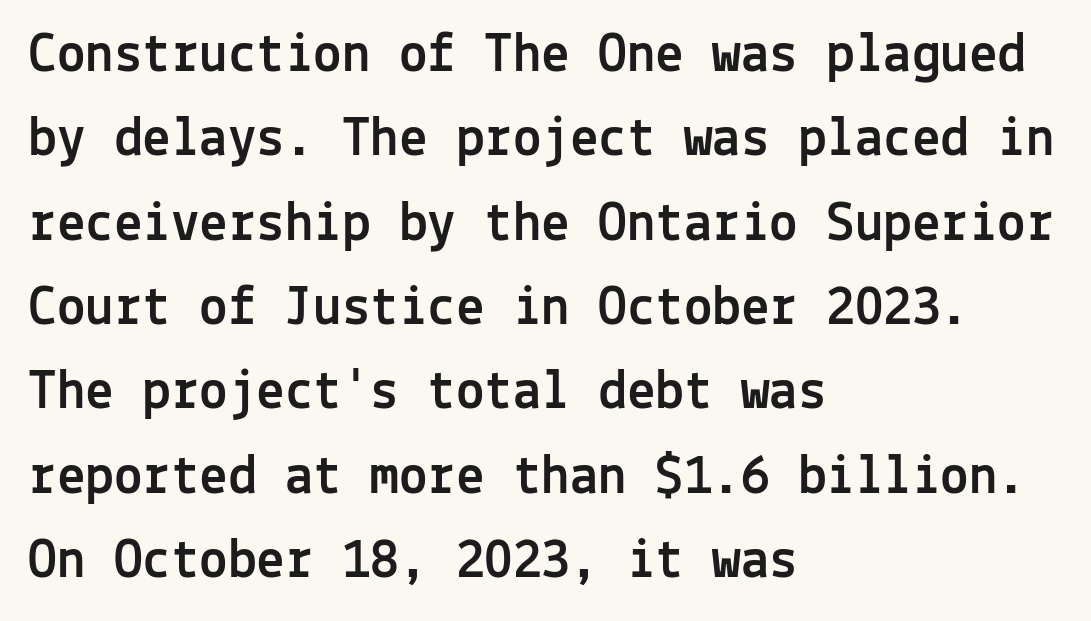
Note the uniform advance width — an 'i' takes as much space as an 'm'. The area under the type is left untouched. The block of text has a typical density, with ordinary space between rows. Grotesque or geometric, the face here clearly has no serifs. How are the letters spaced? Ordinarily, with no added tracking.
